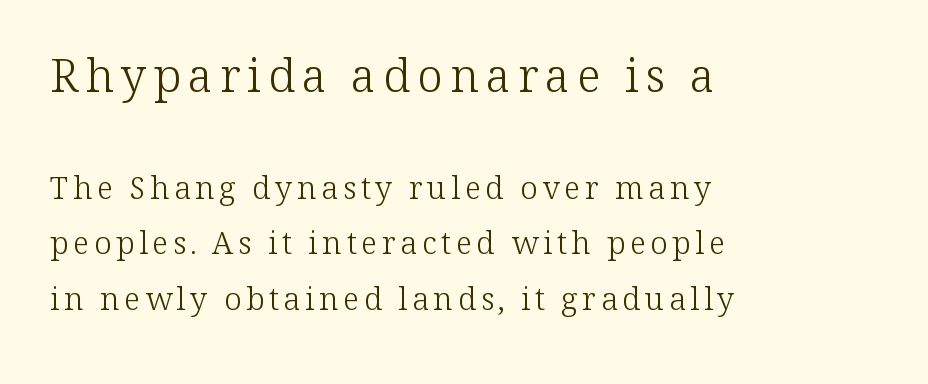
Q: Is the text bold? A: No.
Q: Is the text italic (slanted)? A: No, it is upright.
Q: Is the typeface a serif or a sans-serif typeface? A: Serif.
Q: Is the text underlined? A: No.
Q: How is the paragraph aligned? A: Left-aligned.
Q: Which block of text is set in a larger size, the first (top) or the second (bottom)? A: The first (top) one.
Q: Width (condensed, normal, or wide)? A: Normal.
Q: Stroke contrast? A: Low.
Q: x-height? A: Medium.
Q: Monospaced? A: No.
